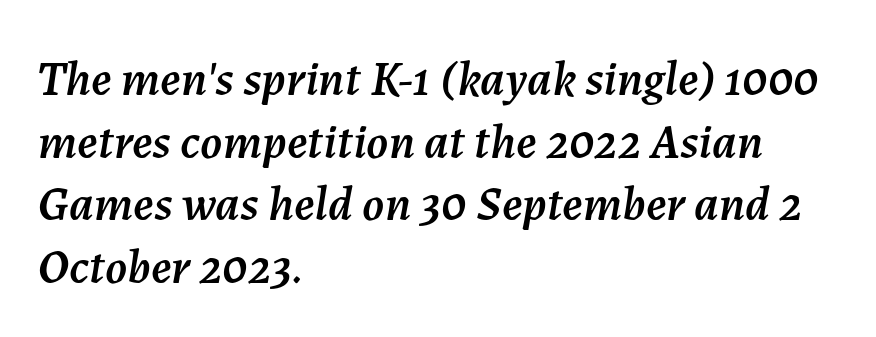
The image shows 49 px text type, italic (leaning right); set left-aligned, normal line spacing (1.28x), normal letter spacing, not underlined; medium stroke contrast and a medium x-height.
